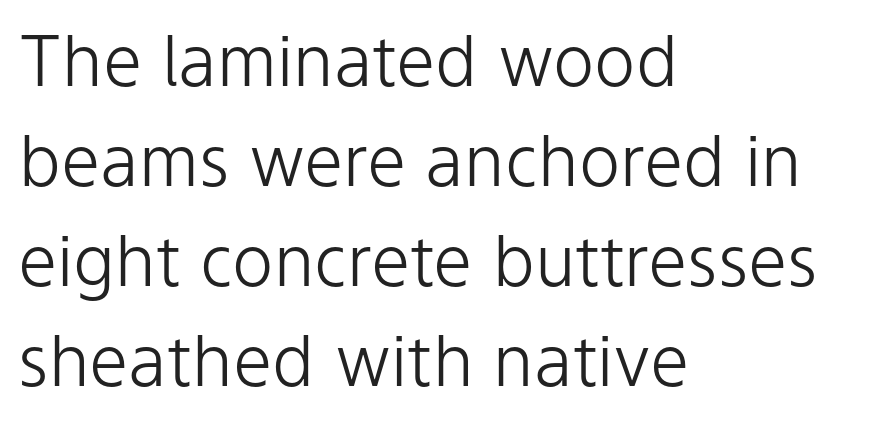
Q: Is the text bold? A: No.
Q: Is the text italic (slanted)? A: No, it is upright.
Q: Is the typeface a serif or a sans-serif typeface? A: Sans-serif.
Q: Is the text underlined? A: No.
Q: How is the paragraph aligned? A: Left-aligned.
Q: Is the spacing between letters normal or unusually wide? A: Normal.
Q: Is the spacing between lines tight, normal or loose? A: Normal.
Q: Width (condensed, normal, or wide)? A: Normal.
Q: Stroke contrast? A: Low.
Q: x-height? A: Medium.
Q: Monospaced? A: No.
